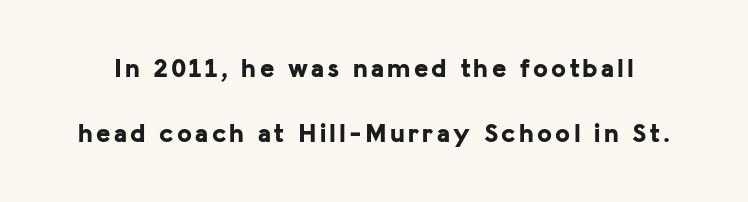
{"italic": "no", "bold": "yes", "underline": "no", "line_spacing": "loose", "line_spacing_ratio": 2.41, "glyph_px": 27}
